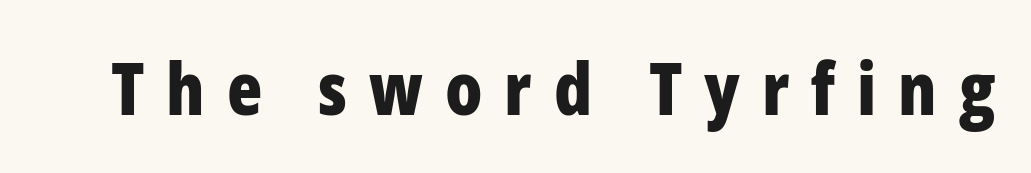
Q: Is the text bold? A: Yes.
Q: Is the text italic (slanted)? A: No, it is upright.
Q: Is the typeface a serif or a sans-serif typeface? A: Sans-serif.
Q: Is the text underlined? A: No.
Q: Is the spacing between letters normal or unusually wide? A: Unusually wide.
Q: Width (condensed, normal, or wide)? A: Condensed.
Q: Stroke contrast? A: Low.
Q: x-height? A: Medium.
Q: Monospaced? A: No.
